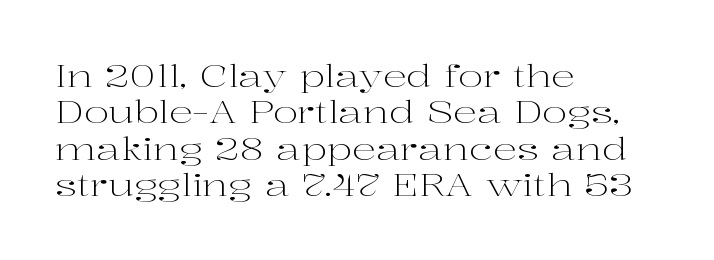
{"serif": "yes", "italic": "no", "bold": "no", "weight": "light", "width": "wide", "stroke_contrast": "high", "x_height": "medium", "monospaced": "no", "underline": "no", "align": "left", "line_spacing_ratio": 1.21, "letter_spacing": "normal", "letter_spacing_em": 0.0, "glyph_px": 30}
